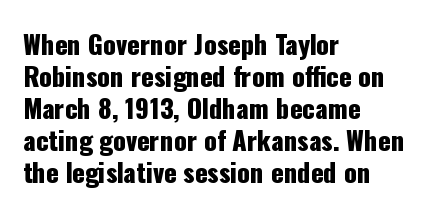
Q: Is the text italic (slanted)? A: No, it is upright.
Q: Is the text underlined? A: No.
Q: How is the paragraph aligned? A: Left-aligned.
Q: Is the spacing between letters normal or unusually wide? A: Normal.
